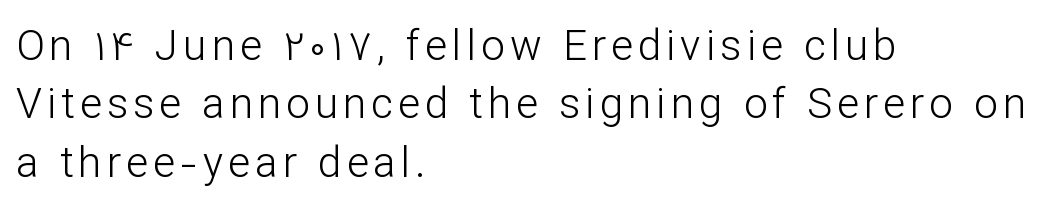
The image shows 42 px light sans-serif type, upright; set left-aligned, normal line spacing (1.39x), not underlined; low stroke contrast and a medium x-height.
